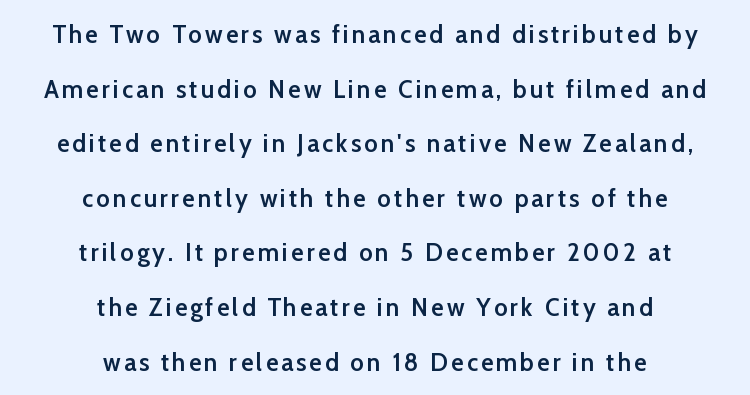
The passage shown is semibold, sitting just below true bold. Teacher's note: observe the equal gaps on both sides — that is centered alignment. The typography opts for an upright posture over an oblique one. Widely set lines give the paragraph a tall, airy silhouette. Descender tails drop into unmarked territory.
